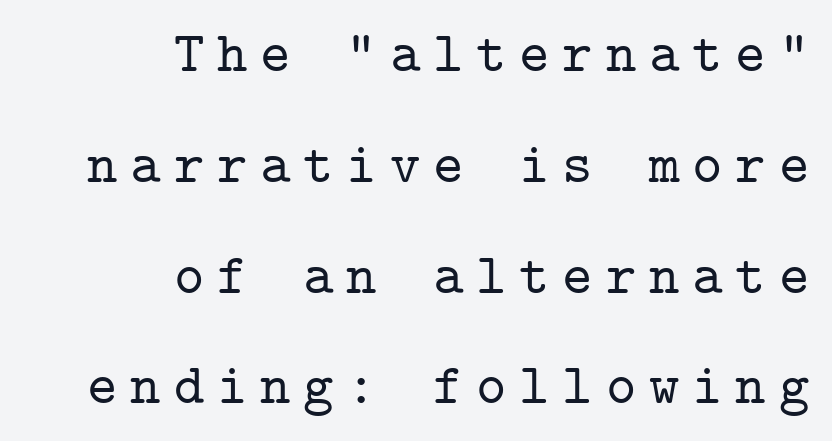
The image shows 58 px serif type, upright, monospaced; set right-aligned, loose line spacing (1.91x), unusually wide letter spacing (+0.22 em), not underlined; low stroke contrast and a medium x-height.
